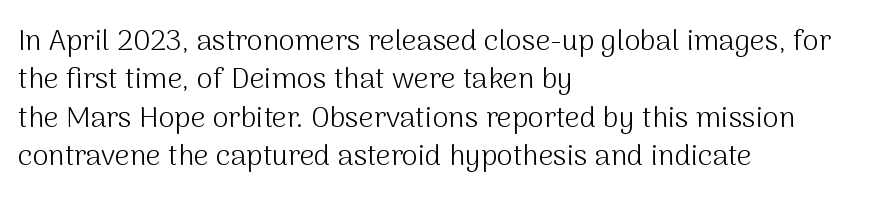
Nope, not italic — everything's standing straight. Type without underlining. Each letter keeps its own natural width here, so spacing adapts to shape. Notice how the passage keeps a crisp vertical edge on the left only. The line texture is even and compact thanks to regular tracking.
